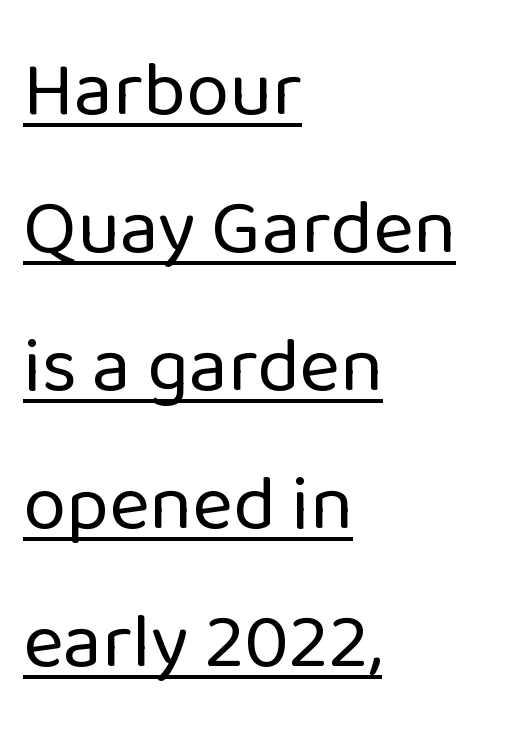
{"serif": "no", "italic": "no", "bold": "no", "weight": "regular", "width": "normal", "stroke_contrast": "low", "x_height": "medium", "monospaced": "no", "underline": "yes", "align": "left", "line_spacing_ratio": 1.77, "letter_spacing": "normal", "letter_spacing_em": 0.0, "glyph_px": 78}
